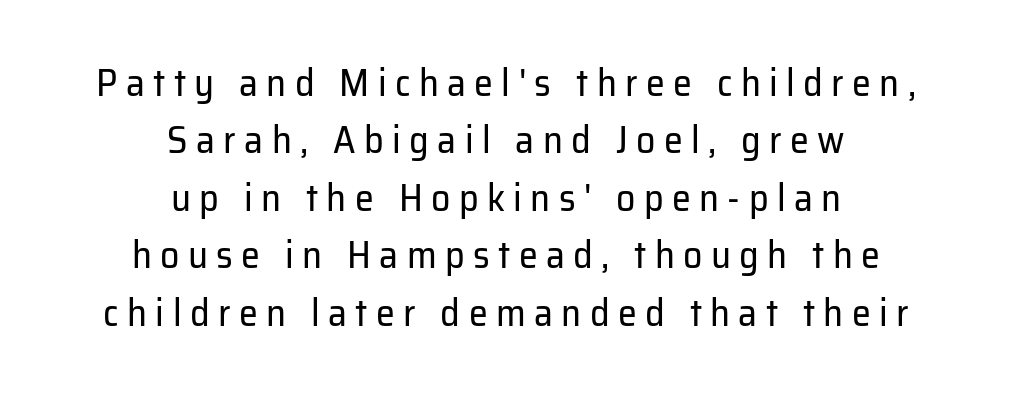
Q: Is the text bold? A: No.
Q: Is the text italic (slanted)? A: No, it is upright.
Q: Is the typeface a serif or a sans-serif typeface? A: Sans-serif.
Q: Is the text underlined? A: No.
Q: How is the paragraph aligned? A: Centered.
Q: Is the spacing between letters normal or unusually wide? A: Unusually wide.
Q: Is the spacing between lines tight, normal or loose? A: Normal.
Q: Width (condensed, normal, or wide)? A: Normal.
Q: Stroke contrast? A: Low.
Q: x-height? A: Medium.
Q: Monospaced? A: No.
